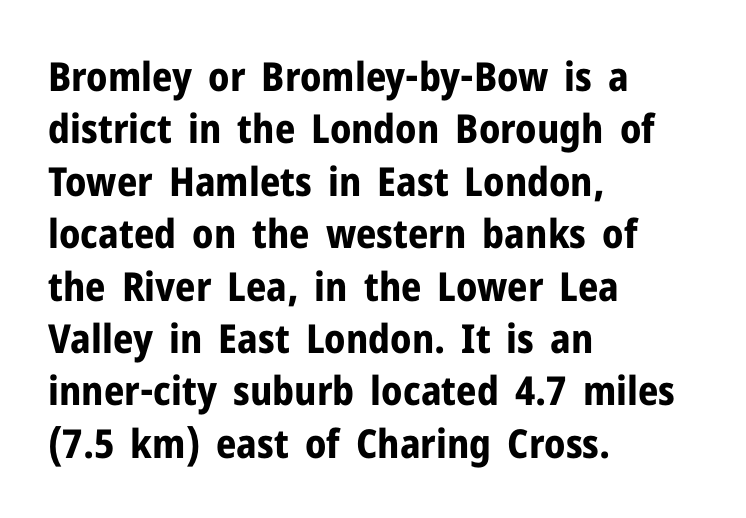
{"serif": "no", "italic": "no", "bold": "yes", "weight": "bold", "width": "normal", "stroke_contrast": "low", "x_height": "medium", "monospaced": "no", "underline": "no", "align": "left", "line_spacing": "normal", "line_spacing_ratio": 1.31, "letter_spacing": "normal", "letter_spacing_em": 0.0, "glyph_px": 40}
